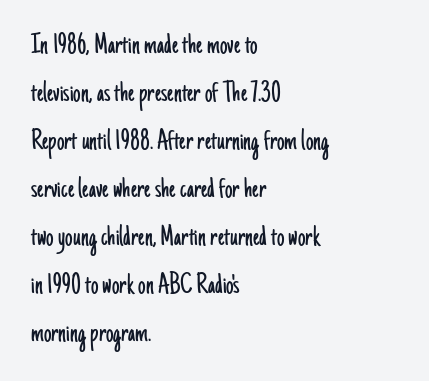
Quick note: underline off. The face looks like a standard text weight, possibly lighter. Notice how the passage keeps a crisp vertical edge on the left only. This rendering leaves character spacing at its baseline value. Interline gaps are of average width in this sample.
